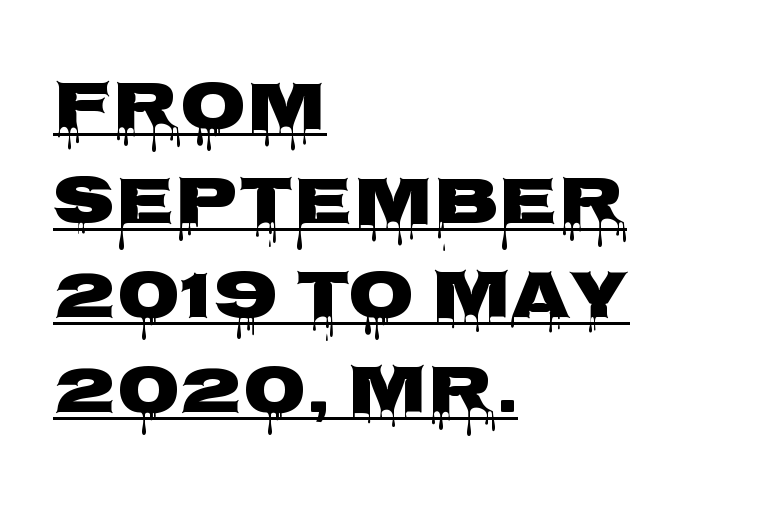
The face used here is a sans, in the tradition of grotesques and geometrics. The glyphs are accompanied by a horizontal stroke just below them. Is this a fixed-width face? No — the glyphs have proportional, varying widths. Horizontally, the lines are justified to the leading edge only. The type is set solid horizontally, with unmodified tracking. When letters stand straight like this, we call the style roman or upright.
